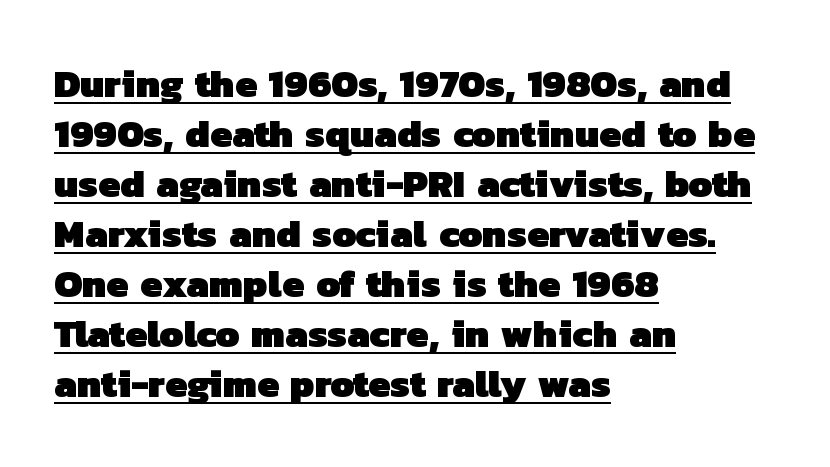
The image shows 39 px heavy sans-serif type; set left-aligned, normal line spacing (1.28x), normal letter spacing, underlined; low stroke contrast and a medium x-height.
